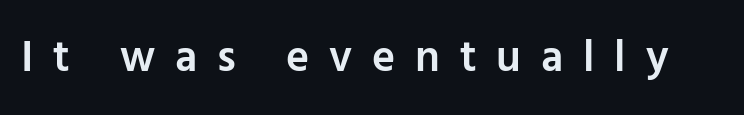
Q: Is the text bold? A: Semi-bold.
Q: Is the text italic (slanted)? A: No, it is upright.
Q: Is the typeface a serif or a sans-serif typeface? A: Sans-serif.
Q: Is the text underlined? A: No.
Q: Is the spacing between letters normal or unusually wide? A: Unusually wide.
Q: Width (condensed, normal, or wide)? A: Normal.
Q: Stroke contrast? A: Low.
Q: x-height? A: Medium.
Q: Monospaced? A: No.
